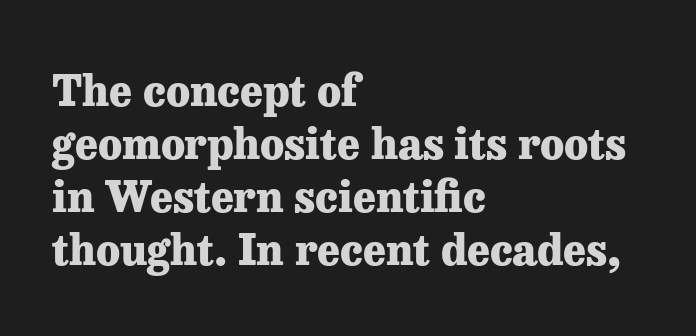
{"serif": "yes", "italic": "no", "bold": "yes", "weight": "heavy", "width": "normal", "stroke_contrast": "low", "x_height": "medium", "monospaced": "no", "underline": "no", "align": "left", "line_spacing_ratio": 1.23, "letter_spacing": "normal", "letter_spacing_em": 0.0, "glyph_px": 43}
